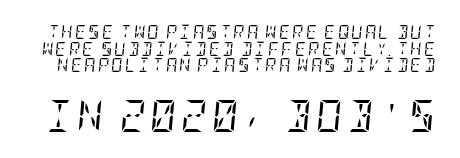
Slanted lettering throughout. Type style note: has serifs. Does the bottom block carry the larger type? Yes, it does. Stem width sits at or under what a default text font uses. Descenders are the only things crossing below the line.
